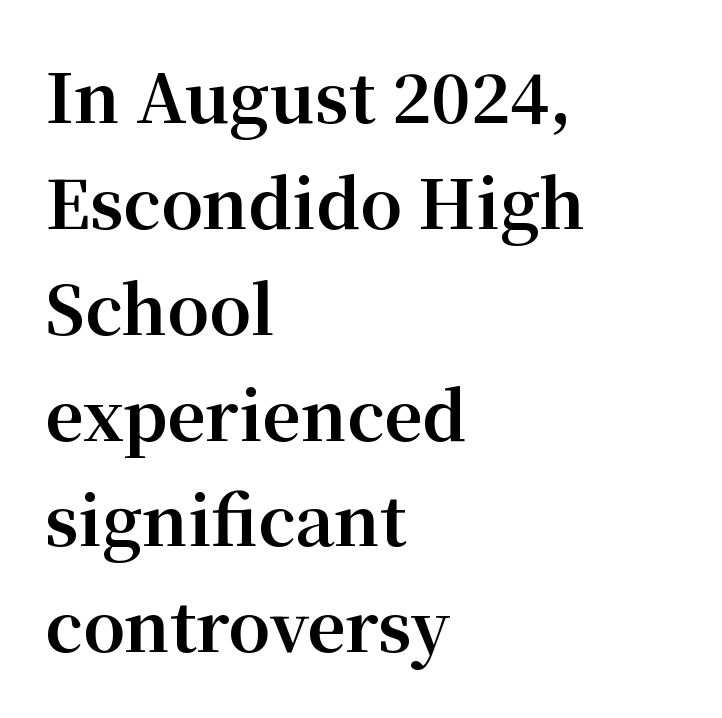
The image shows 67 px bold serif type, upright; set left-aligned, normal line spacing (1.58x), normal letter spacing, not underlined; medium stroke contrast and a medium x-height.
